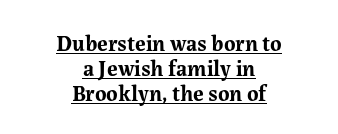
{"italic": "no", "bold": "yes", "underline": "yes", "align": "center", "line_spacing": "tight", "line_spacing_ratio": 1.14, "letter_spacing": "normal", "letter_spacing_em": 0.0, "glyph_px": 22}
